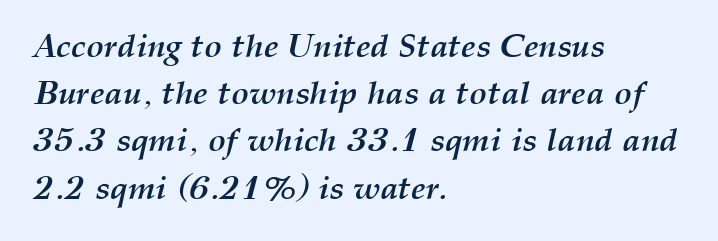
{"italic": "yes", "lean": "right", "slant_degrees": 12, "bold": "yes", "weight": "semibold", "width": "normal", "stroke_contrast": "medium", "x_height": "medium", "monospaced": "no", "underline": "no", "align": "left", "line_spacing": "normal", "line_spacing_ratio": 1.43, "letter_spacing": "normal", "letter_spacing_em": 0.0, "glyph_px": 33}
